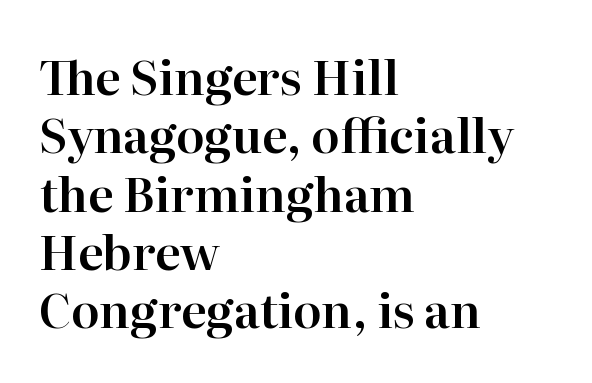
Q: Is the text italic (slanted)? A: No, it is upright.
Q: Is the typeface a serif or a sans-serif typeface? A: Serif.
Q: Is the text underlined? A: No.
Q: How is the paragraph aligned? A: Left-aligned.
Q: Is the spacing between letters normal or unusually wide? A: Normal.
Q: Width (condensed, normal, or wide)? A: Normal.
Q: Stroke contrast? A: High.
Q: x-height? A: Medium.
Q: Monospaced? A: No.
